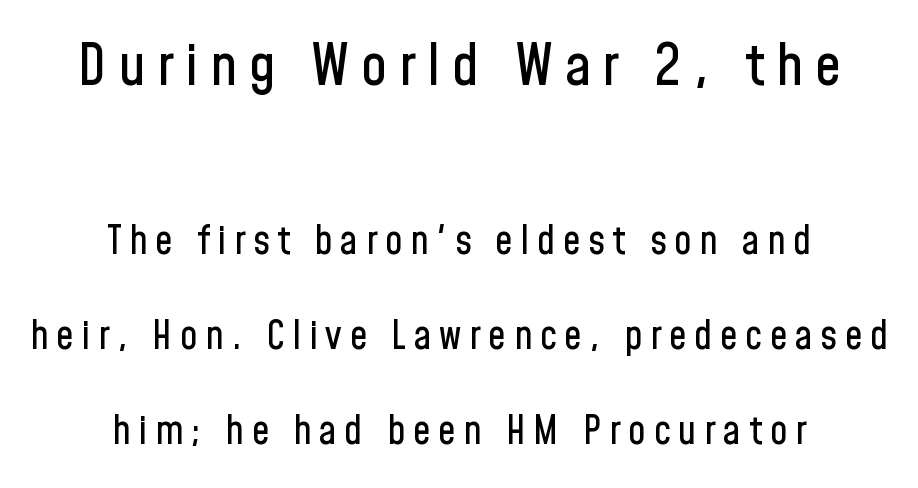
The font family rendered here belongs to the sans-serif group. The earlier block is typeset at a bigger size than the later block. Ordinary non-slanted type is in use. The string is rendered with underlining switched off. A typesetter would call this leading open, well beyond the default.
